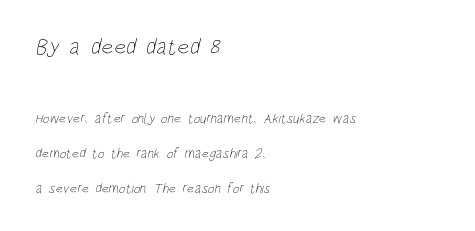
{"bold": "no", "underline": "no", "align": "left", "line_spacing": "loose", "line_spacing_ratio": 2.5, "letter_spacing": "normal", "letter_spacing_em": 0.0, "larger_block": "first", "size_ratio": 1.64, "glyph_px": 23}
